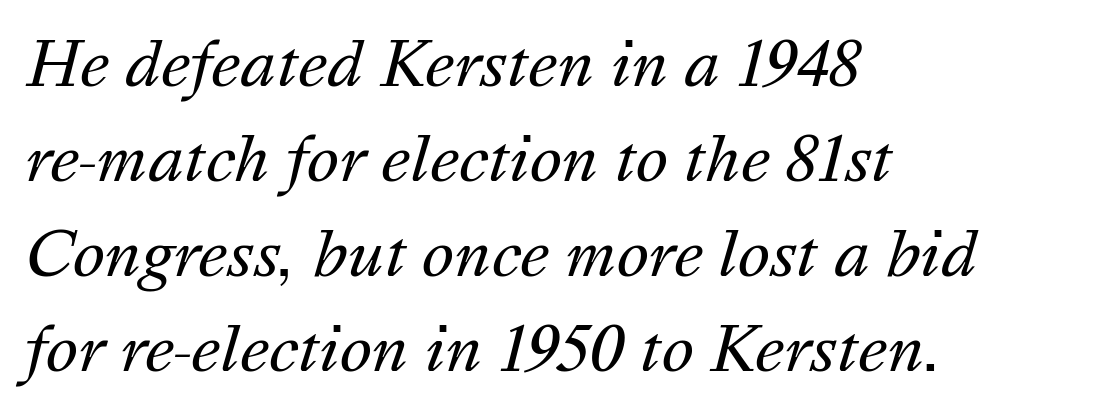
Q: Is the text bold? A: No.
Q: Is the text italic (slanted)? A: Yes, it leans right by about 16 degrees.
Q: Is the text underlined? A: No.
Q: How is the paragraph aligned? A: Left-aligned.
Q: Is the spacing between letters normal or unusually wide? A: Normal.
Q: Is the spacing between lines tight, normal or loose? A: Normal.
Q: Width (condensed, normal, or wide)? A: Normal.
Q: Stroke contrast? A: Medium.
Q: x-height? A: Medium.
Q: Monospaced? A: No.
